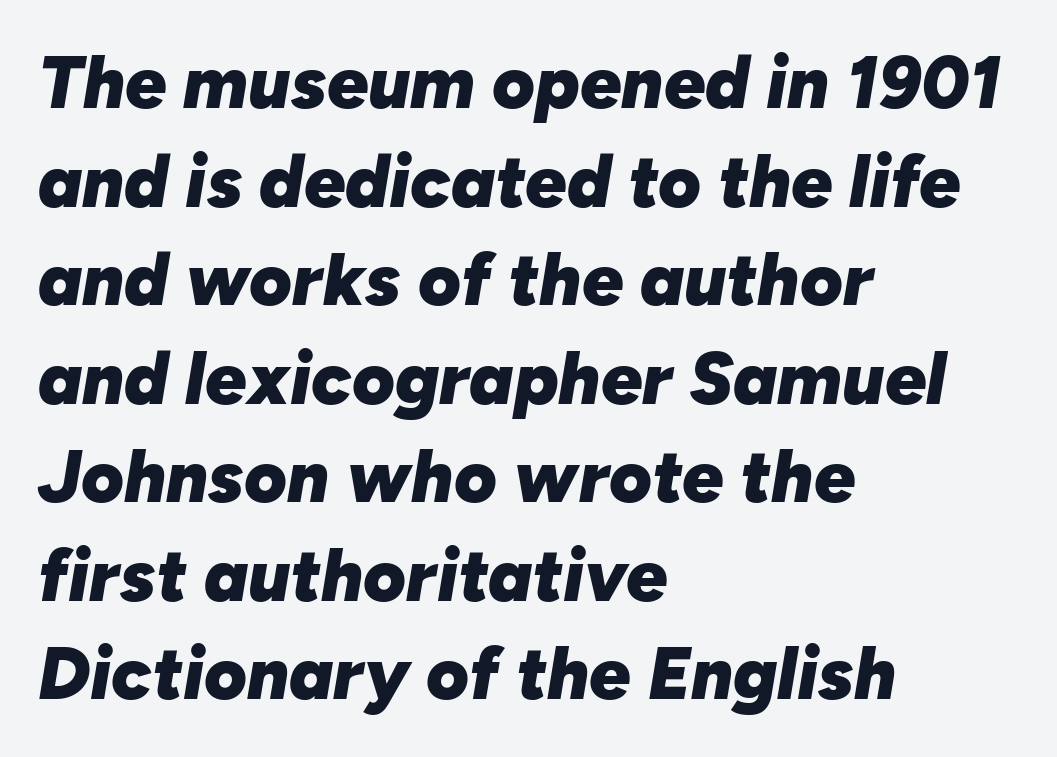
The image shows 73 px heavy type, italic (leaning right); set left-aligned, normal line spacing (1.35x), normal letter spacing, not underlined; low stroke contrast and a medium x-height.
